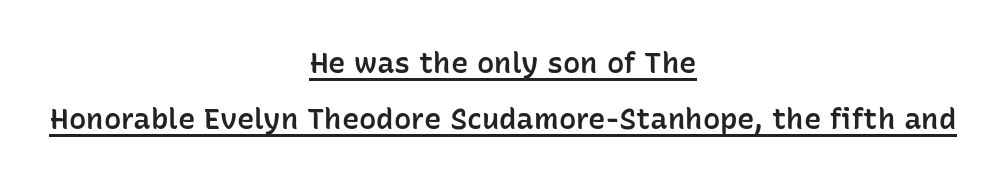
The image shows 29 px semibold sans-serif type, upright; set centered, loose line spacing (1.94x), normal letter spacing, underlined; low stroke contrast and a medium x-height.
